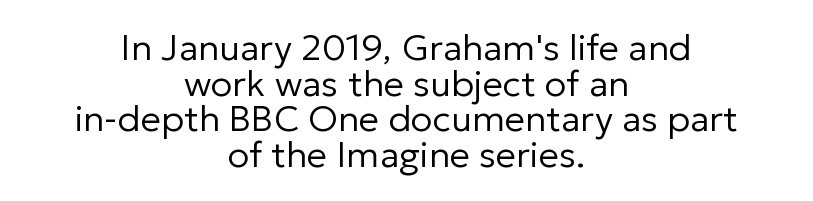
Q: Is the text bold? A: No.
Q: Is the text italic (slanted)? A: No, it is upright.
Q: Is the typeface a serif or a sans-serif typeface? A: Sans-serif.
Q: Is the text underlined? A: No.
Q: How is the paragraph aligned? A: Centered.
Q: Is the spacing between letters normal or unusually wide? A: Normal.
Q: Is the spacing between lines tight, normal or loose? A: Tight.
Q: Width (condensed, normal, or wide)? A: Normal.
Q: Stroke contrast? A: Low.
Q: x-height? A: Medium.
Q: Monospaced? A: No.
